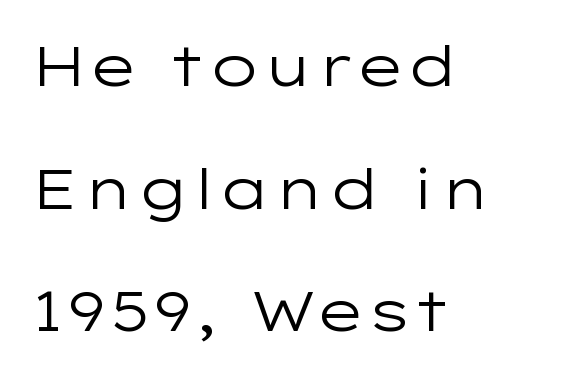
The passage shown has conventional tracking throughout. Quick note: underline off. The face used here is proportionally spaced, like ordinary book or web type. A light-to-regular cut is what we see here. This rendering employs a face without finishing strokes, i.e., a sans-serif. Reading down the block, your eye returns to a fixed left position each line.
